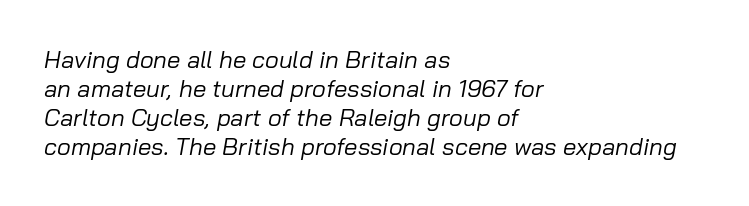
The image shows 24 px text type, italic (leaning right); set left-aligned, line spacing 1.21x, normal letter spacing, not underlined.
